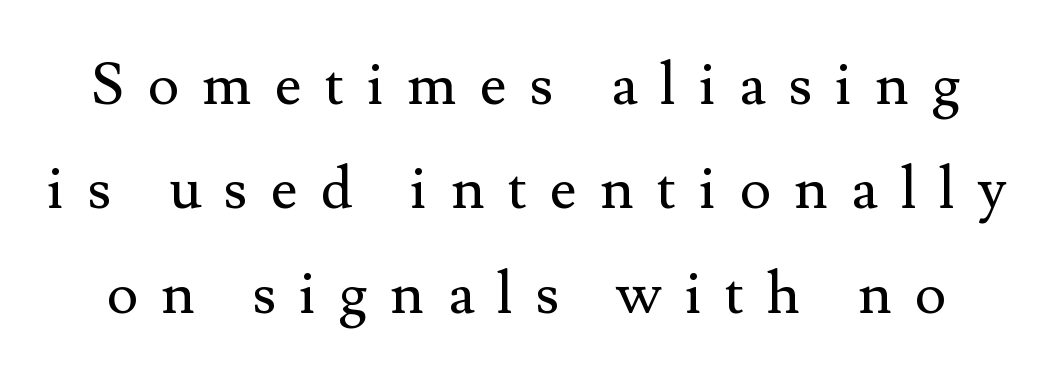
{"serif": "yes", "italic": "no", "bold": "no", "weight": "regular", "width": "normal", "stroke_contrast": "medium", "x_height": "small", "monospaced": "no", "underline": "no", "line_spacing_ratio": 1.77, "letter_spacing": "wide", "letter_spacing_em": 0.39, "glyph_px": 59}
